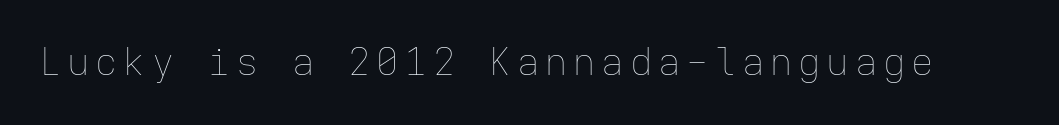
The image shows 37 px thin type, upright, monospaced; set not underlined; low stroke contrast and a medium x-height.
